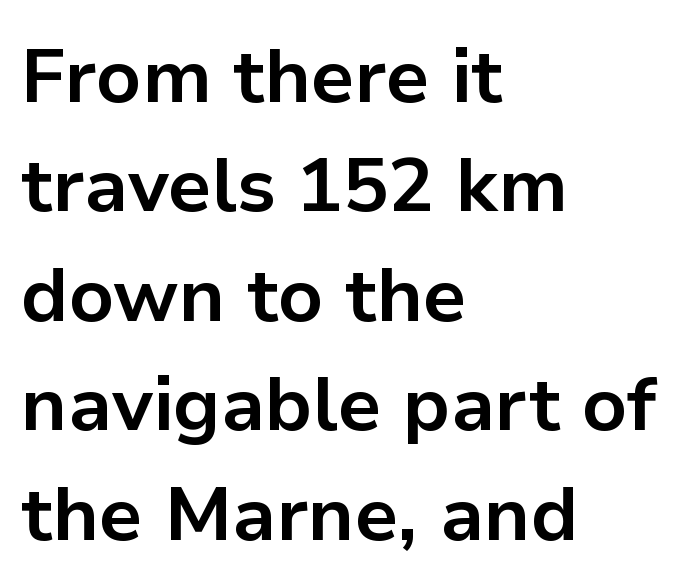
Q: Is the text bold? A: Yes.
Q: Is the text italic (slanted)? A: No, it is upright.
Q: Is the typeface a serif or a sans-serif typeface? A: Sans-serif.
Q: Is the text underlined? A: No.
Q: How is the paragraph aligned? A: Left-aligned.
Q: Is the spacing between letters normal or unusually wide? A: Normal.
Q: Is the spacing between lines tight, normal or loose? A: Normal.
Q: Width (condensed, normal, or wide)? A: Normal.
Q: Stroke contrast? A: Low.
Q: x-height? A: Medium.
Q: Monospaced? A: No.
